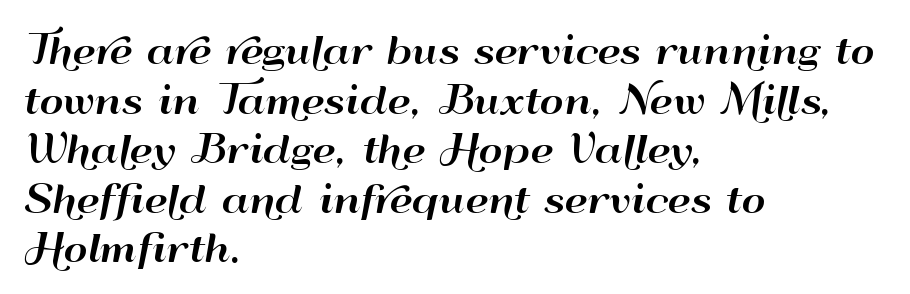
The face used here is proportionally spaced, like ordinary book or web type. The rows are spaced the way most documents space them. Each row of text sits above clean, open space. You can tell from the bare stems that sans-serif type was used.
